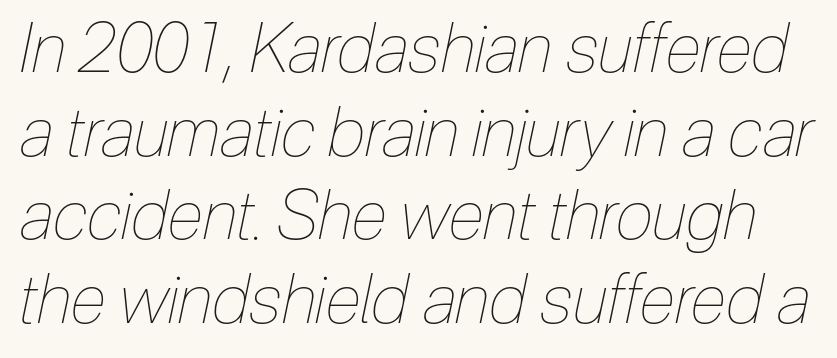
The image shows 68 px thin, condensed type, italic (leaning right); set line spacing 1.23x, normal letter spacing, not underlined; low stroke contrast and a medium x-height.
